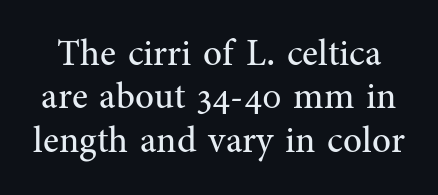
Q: Is the text bold? A: No.
Q: Is the text italic (slanted)? A: No, it is upright.
Q: Is the typeface a serif or a sans-serif typeface? A: Serif.
Q: Is the text underlined? A: No.
Q: Is the spacing between letters normal or unusually wide? A: Normal.
Q: Width (condensed, normal, or wide)? A: Normal.
Q: Stroke contrast? A: Medium.
Q: x-height? A: Medium.
Q: Monospaced? A: No.
